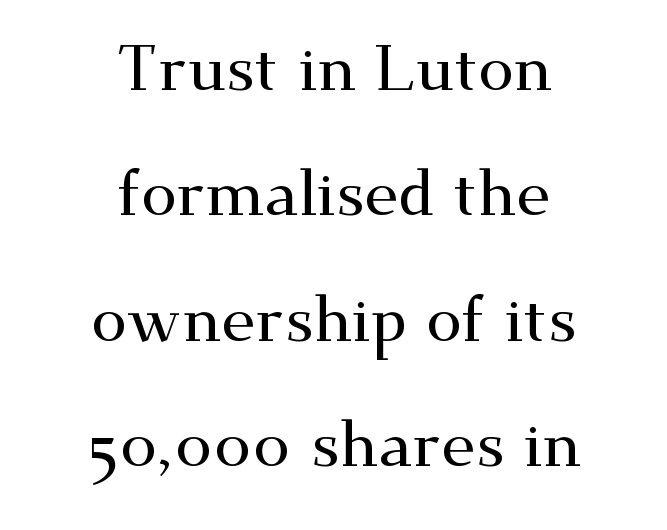
{"serif": "yes", "italic": "no", "width": "wide", "stroke_contrast": "medium", "x_height": "small", "monospaced": "no", "underline": "no", "align": "center", "line_spacing": "loose", "line_spacing_ratio": 1.96, "letter_spacing": "normal", "letter_spacing_em": 0.0, "glyph_px": 64}
